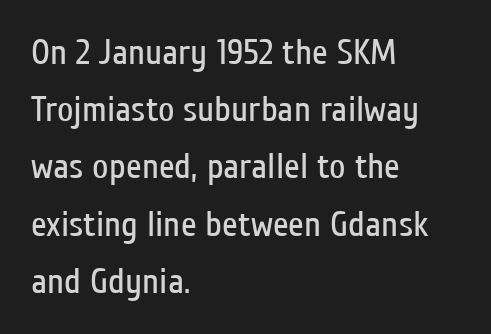
The image shows 36 px regular-weight, condensed sans-serif type, upright; set left-aligned, normal line spacing (1.59x), normal letter spacing, not underlined; low stroke contrast and a medium x-height.
